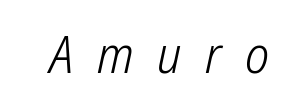
Each letter keeps its own natural width here, so spacing adapts to shape. A quiet, ordinary-to-light weight characterises the typeface. How are the letters spaced? Widely, with obvious added tracking. The string is rendered with underlining switched off. Letterform terminals end flat and unadorned throughout the passage.
